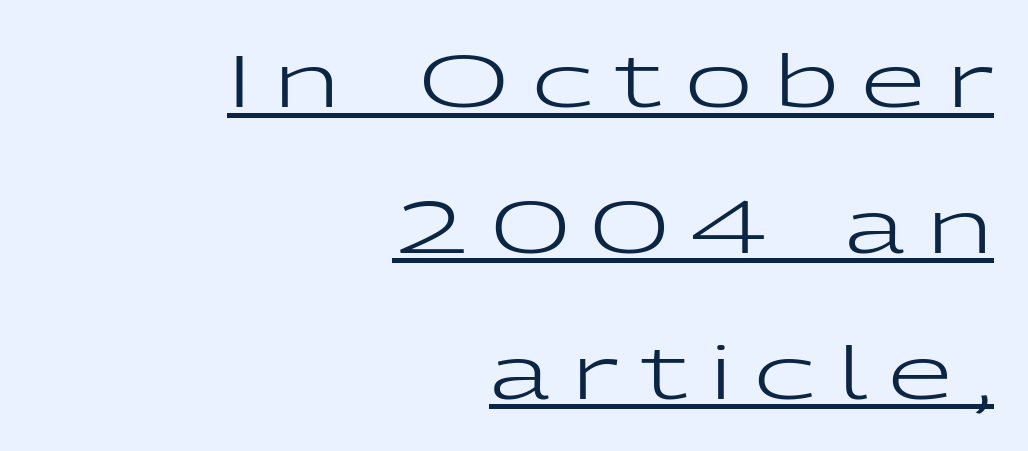
The image shows 74 px regular-weight, wide sans-serif type, upright; set right-aligned, loose line spacing (1.97x), unusually wide letter spacing (+0.3 em), underlined; low stroke contrast and a medium x-height.
